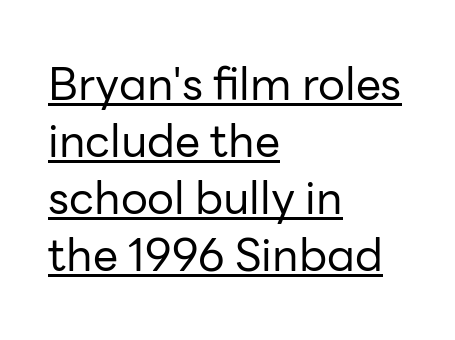
The image shows 45 px regular-weight sans-serif type, upright; set left-aligned, normal line spacing (1.27x), normal letter spacing, underlined; low stroke contrast and a medium x-height.
